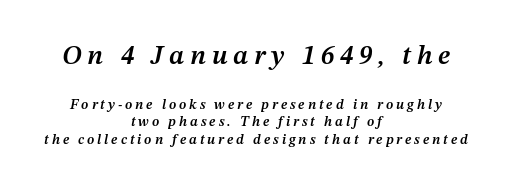
The image shows 27 px text type, italic (leaning right); set centered, line spacing 1.24x, unusually wide letter spacing (+0.21 em), not underlined; the first (top) block is 1.93x larger.
